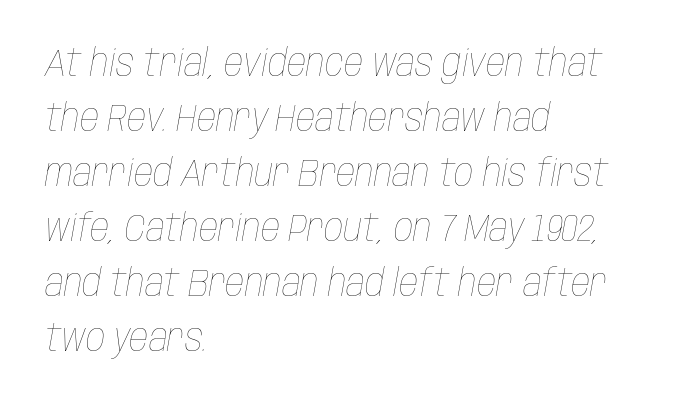
{"italic": "yes", "lean": "right", "slant_degrees": 10, "bold": "no", "weight": "thin", "width": "condensed", "stroke_contrast": "low", "x_height": "large", "monospaced": "no", "underline": "no", "align": "left", "line_spacing": "normal", "line_spacing_ratio": 1.45, "letter_spacing": "normal", "letter_spacing_em": 0.0, "glyph_px": 38}
